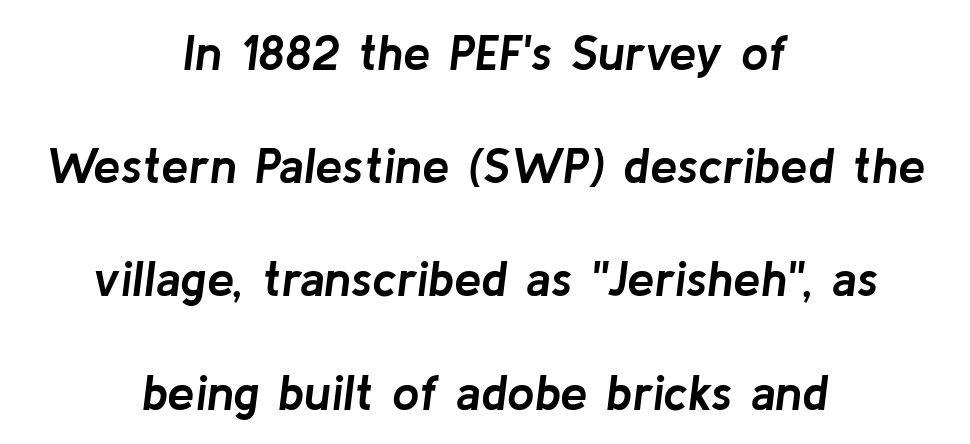
Visually the block forms a symmetrical silhouette, jagged on both flanks. No extra tracking has been applied to these lines. This is oblique type, the kind used for emphasis or titles. Set as a true bold cut, around the 700 mark. Think of a printed novel: that variable character pitch is what you see here. A clean baseline with only descenders dipping below it.
